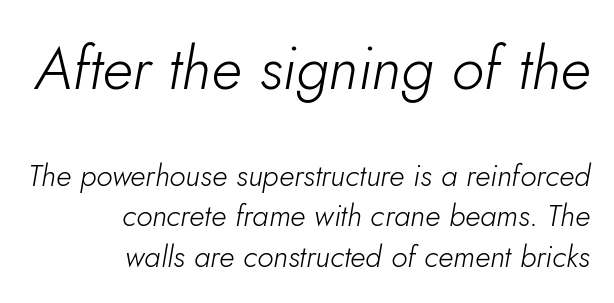
The image shows 60 px light type, italic (leaning right); set right-aligned, normal line spacing (1.35x), normal letter spacing, not underlined; the first (top) block is 2.0x larger; low stroke contrast and a small x-height.
